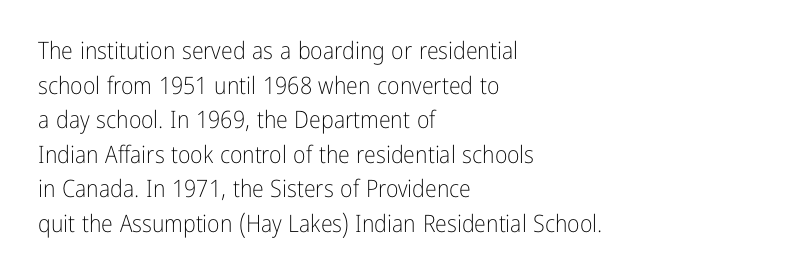
Q: Is the text bold? A: No.
Q: Is the text italic (slanted)? A: No, it is upright.
Q: Is the text underlined? A: No.
Q: How is the paragraph aligned? A: Left-aligned.
Q: Is the spacing between letters normal or unusually wide? A: Normal.
Q: Is the spacing between lines tight, normal or loose? A: Normal.
